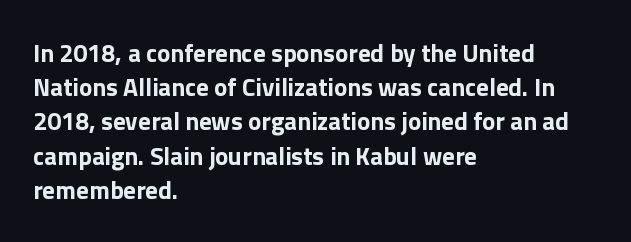
{"italic": "no", "bold": "yes", "underline": "no", "align": "left", "line_spacing": "normal", "line_spacing_ratio": 1.37, "letter_spacing": "normal", "letter_spacing_em": 0.0, "glyph_px": 25}
